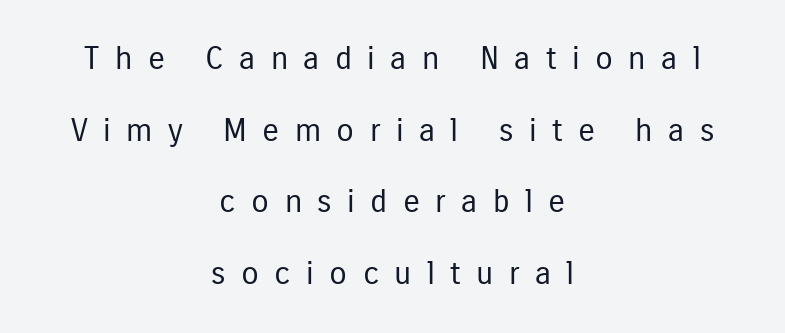
{"serif": "no", "italic": "no", "bold": "no", "weight": "regular", "width": "condensed", "stroke_contrast": "low", "x_height": "medium", "monospaced": "no", "underline": "no", "align": "center", "line_spacing": "loose", "line_spacing_ratio": 2.24, "letter_spacing": "wide", "letter_spacing_em": 0.48, "glyph_px": 32}
